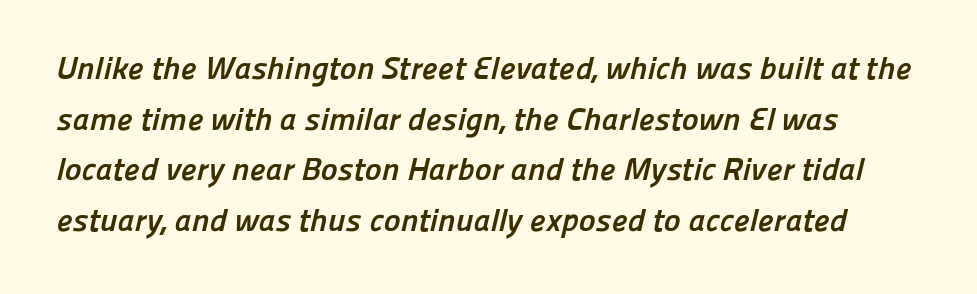
Q: Is the text bold? A: Yes.
Q: Is the typeface a serif or a sans-serif typeface? A: Sans-serif.
Q: Is the text underlined? A: No.
Q: Is the spacing between letters normal or unusually wide? A: Normal.
Q: Is the spacing between lines tight, normal or loose? A: Normal.
Q: Width (condensed, normal, or wide)? A: Normal.
Q: Stroke contrast? A: Low.
Q: x-height? A: Medium.
Q: Monospaced? A: No.
